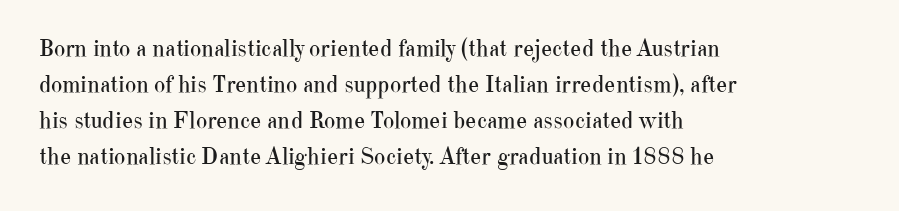
Q: Is the text bold? A: No.
Q: Is the text italic (slanted)? A: No, it is upright.
Q: Is the text underlined? A: No.
Q: How is the paragraph aligned? A: Left-aligned.
Q: Is the spacing between letters normal or unusually wide? A: Normal.
Q: Is the spacing between lines tight, normal or loose? A: Normal.
